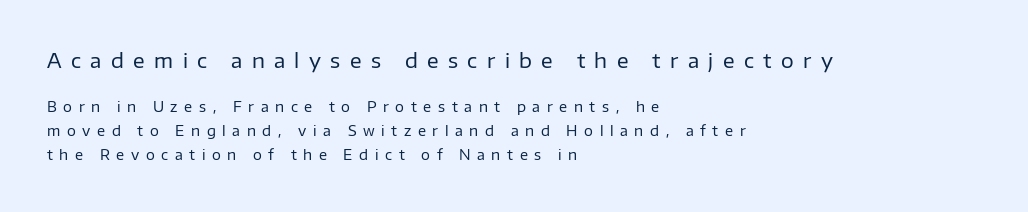
Q: Is the text bold? A: No.
Q: Is the text italic (slanted)? A: No, it is upright.
Q: Is the text underlined? A: No.
Q: How is the paragraph aligned? A: Left-aligned.
Q: Is the spacing between letters normal or unusually wide? A: Unusually wide.
Q: Which block of text is set in a larger size, the first (top) or the second (bottom)? A: The first (top) one.
